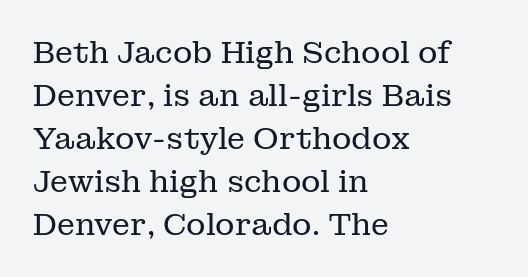
Q: Is the text bold? A: No.
Q: Is the text italic (slanted)? A: No, it is upright.
Q: Is the typeface a serif or a sans-serif typeface? A: Serif.
Q: Is the text underlined? A: No.
Q: How is the paragraph aligned? A: Left-aligned.
Q: Is the spacing between letters normal or unusually wide? A: Normal.
Q: Is the spacing between lines tight, normal or loose? A: Normal.
Q: Width (condensed, normal, or wide)? A: Normal.
Q: Stroke contrast? A: Low.
Q: x-height? A: Medium.
Q: Monospaced? A: No.
